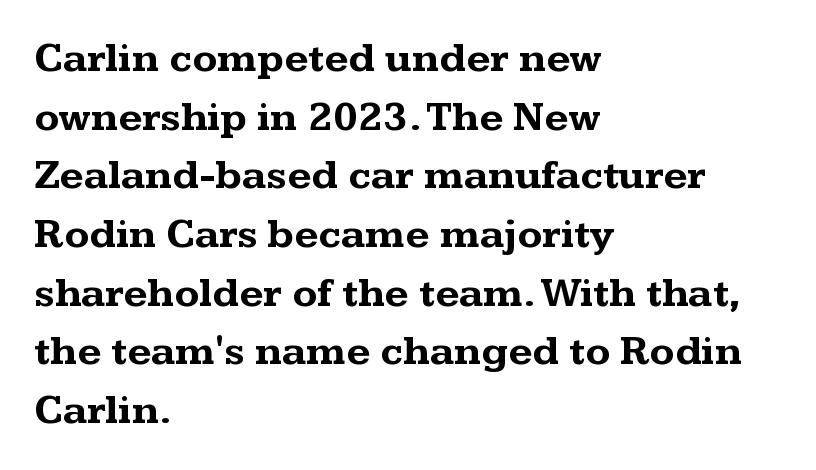
{"serif": "yes", "italic": "no", "bold": "yes", "weight": "bold", "width": "wide", "stroke_contrast": "medium", "x_height": "medium", "monospaced": "no", "underline": "no", "align": "left", "line_spacing": "normal", "line_spacing_ratio": 1.43, "letter_spacing": "normal", "letter_spacing_em": 0.0, "glyph_px": 41}
